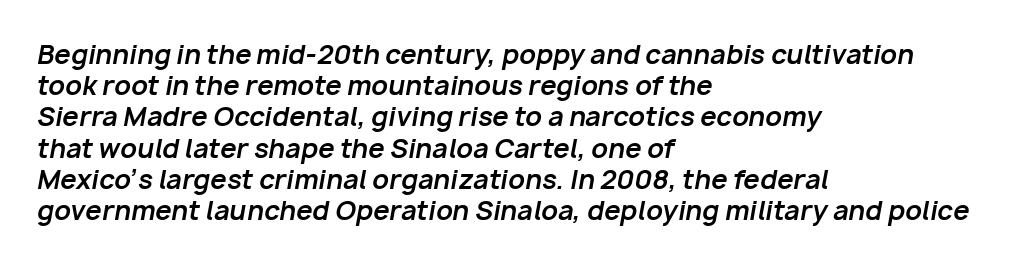
The image shows 26 px bold type, italic (leaning right); set left-aligned, line spacing 1.2x, normal letter spacing, not underlined.
